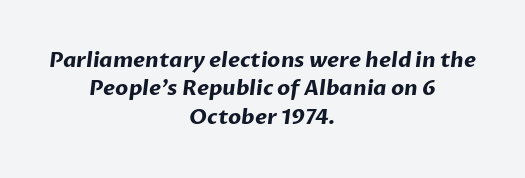
Q: Is the text bold? A: Yes.
Q: Is the text underlined? A: No.
Q: How is the paragraph aligned? A: Centered.
Q: Is the spacing between letters normal or unusually wide? A: Normal.
Q: Is the spacing between lines tight, normal or loose? A: Normal.
